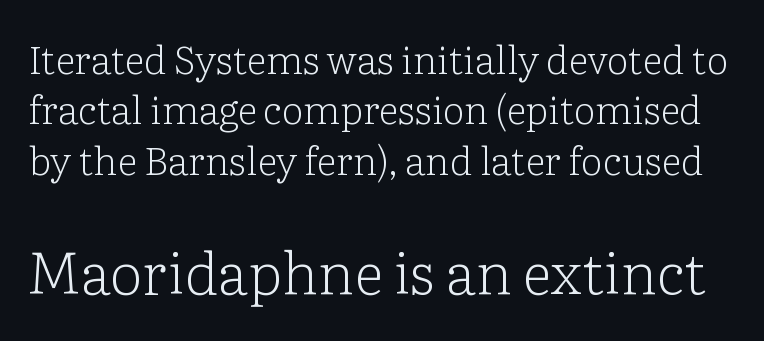
Honestly, the letter spacing is just normal — you wouldn't notice it. No heavy texture on the line: the type isn't bold. If you squint, the bottom block still reads clearly — it's the larger of the two. Quick note: interline space is typical. Nobody drew a line under any word here. Each letter keeps its own natural width here, so spacing adapts to shape.
